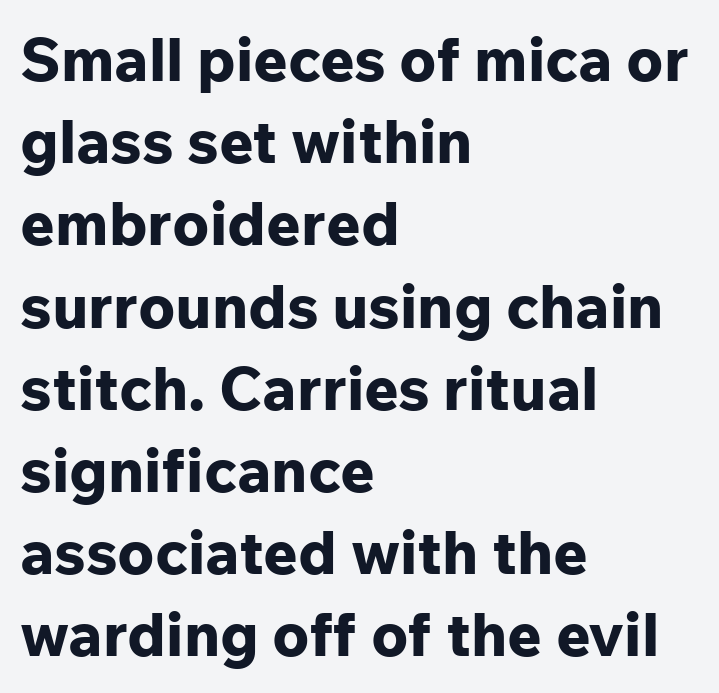
Quick note: not italic, upright. The passage shown is not underscored anywhere. Evenly set lines give the paragraph a standard silhouette. The face used here has the dense, thick strokes of a bold. Where is the straight margin? On the left.
